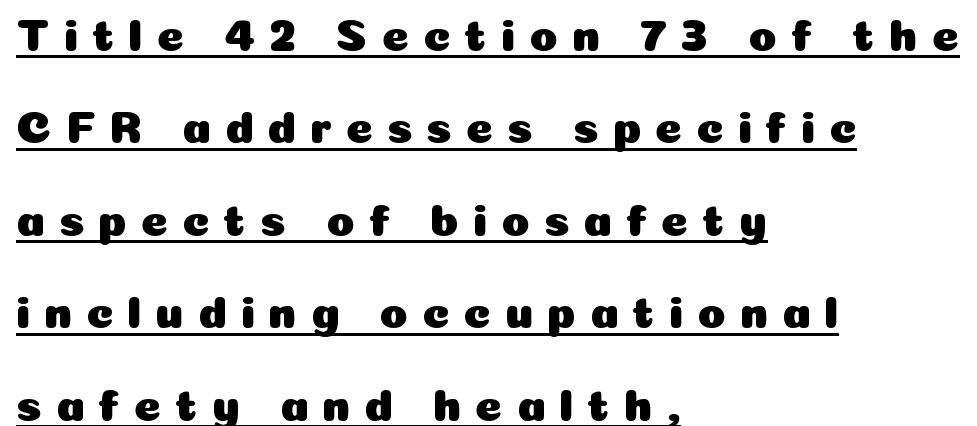
The image shows 46 px sans-serif type, upright; set left-aligned, loose line spacing (2.01x), unusually wide letter spacing (+0.3 em), underlined; low stroke contrast and a medium x-height.
